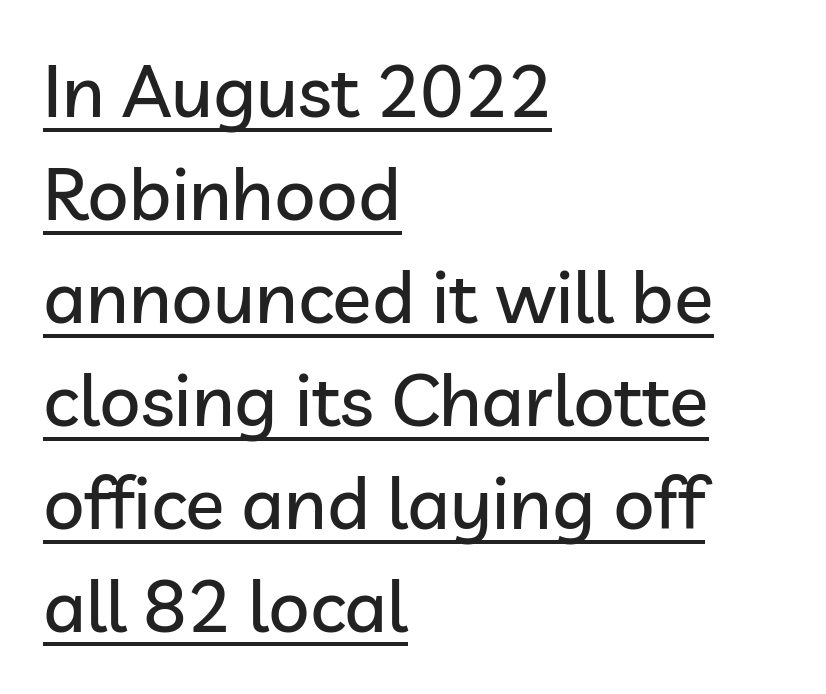
{"serif": "no", "italic": "no", "width": "normal", "stroke_contrast": "low", "x_height": "medium", "monospaced": "no", "underline": "yes", "align": "left", "line_spacing": "normal", "line_spacing_ratio": 1.41, "letter_spacing": "normal", "letter_spacing_em": 0.0, "glyph_px": 73}
